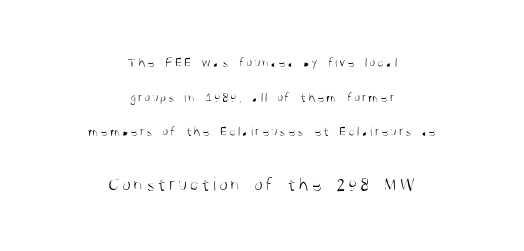
The image shows 20 px text type, upright; set centered, loose line spacing (2.48x), not underlined; the second (bottom) block is 1.43x larger.
